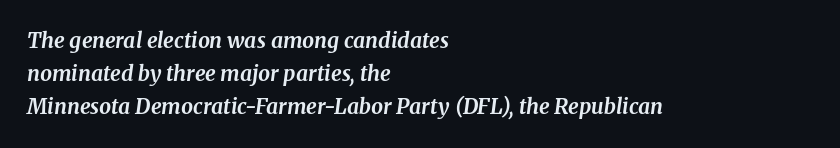
The image shows 21 px bold type, italic (leaning right); set left-aligned, normal line spacing (1.58x), normal letter spacing, not underlined.
